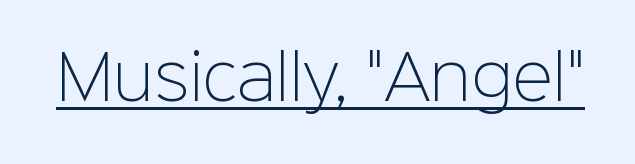
{"serif": "no", "italic": "no", "bold": "no", "weight": "light", "width": "normal", "stroke_contrast": "low", "x_height": "medium", "monospaced": "no", "underline": "yes", "letter_spacing": "normal", "letter_spacing_em": 0.0, "glyph_px": 61}
